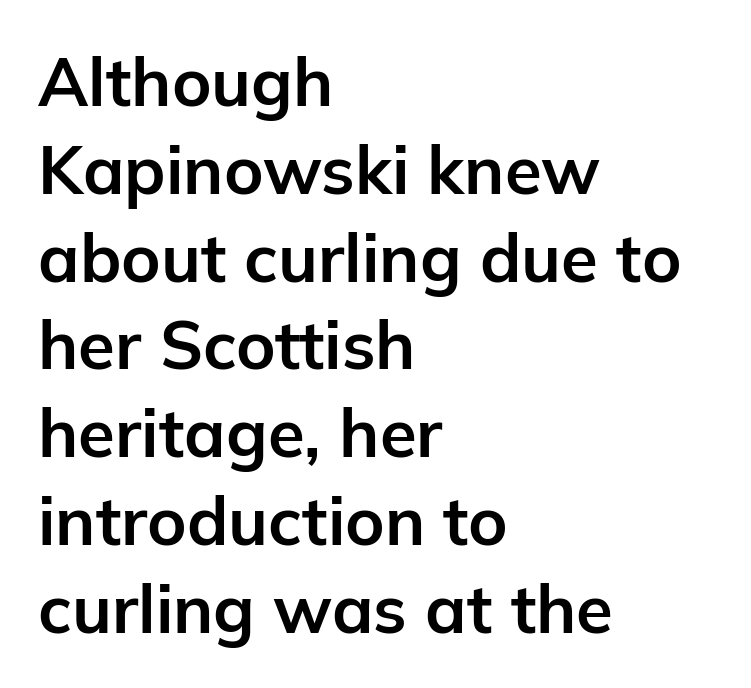
Successive baselines arrive at the customary interval. Caption: standard tracking, unaltered. The rendering uses natural spacing where letterforms have individual widths. Serif or sans? Sans — the stroke terminals are bare. The glyphs have the mass of a bold cut.
